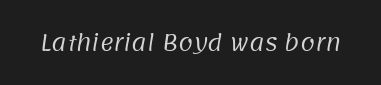
The image shows 21 px text type; set normal letter spacing, not underlined.
